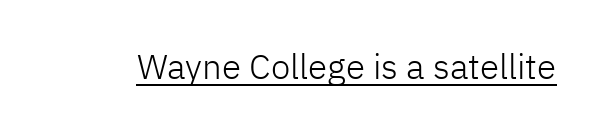
The passage shown is typeset with a sans-serif family. Do the characters align in a grid? No, the font is proportional. Does the lettering tilt? It doesn't — this is upright. Like a heading marked for emphasis, these lines bear an underscore. Honestly, the letter spacing is just normal — you wouldn't notice it.
